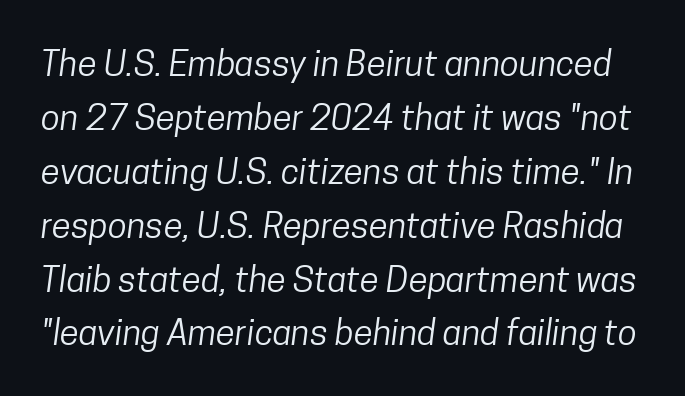
The image shows 35 px regular-weight, condensed sans-serif type; set normal line spacing (1.54x), normal letter spacing, not underlined; low stroke contrast and a medium x-height.
